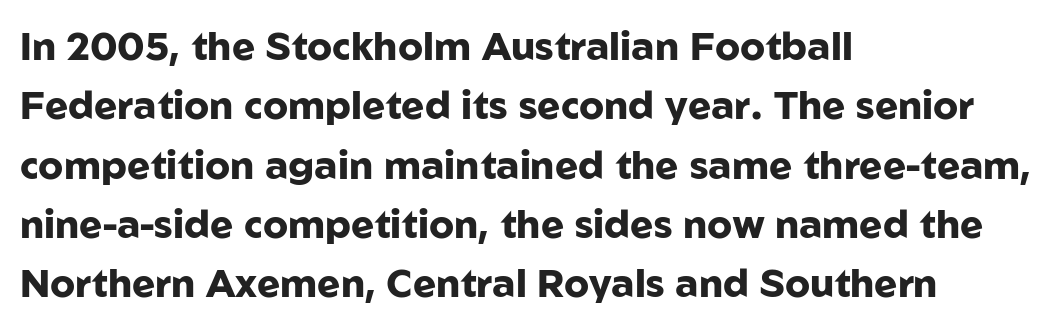
The image shows 39 px heavy sans-serif type, upright; set left-aligned, normal line spacing (1.52x), normal letter spacing, not underlined; low stroke contrast and a medium x-height.
